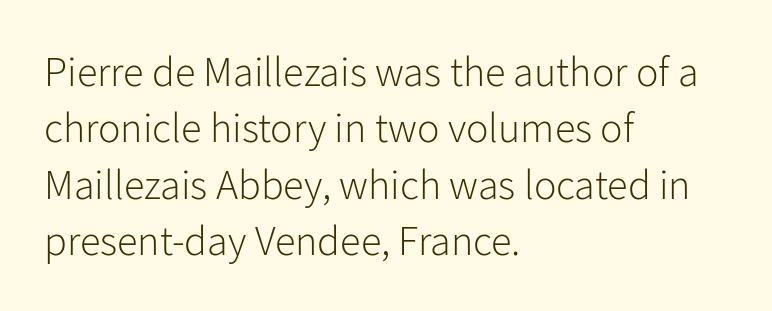
{"serif": "no", "italic": "no", "bold": "no", "weight": "light", "width": "normal", "stroke_contrast": "low", "x_height": "medium", "monospaced": "no", "underline": "no", "align": "left", "line_spacing": "normal", "line_spacing_ratio": 1.34, "letter_spacing": "normal", "letter_spacing_em": 0.0, "glyph_px": 42}
